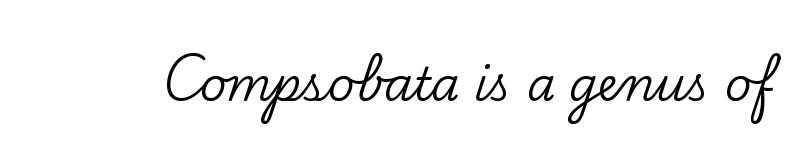
{"serif": "yes", "width": "normal", "stroke_contrast": "low", "x_height": "small", "monospaced": "no", "underline": "no", "letter_spacing": "normal", "letter_spacing_em": 0.0, "glyph_px": 46}
